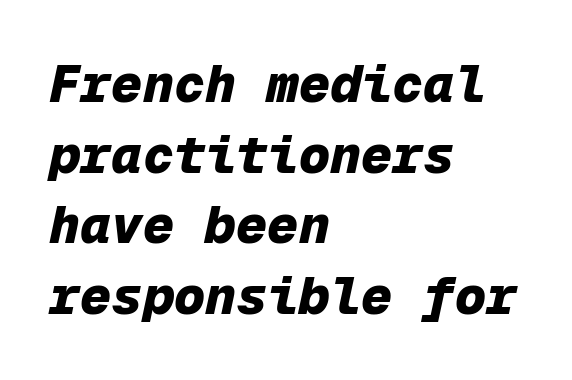
Plain, unruled lines of type. Letter spacing: default. Summary of weight: heavy, a full bold. These lines are set flush left with a ragged right edge. You could count columns in this text — the font is strictly monospaced. The face used here has a pronounced slope to its letters.
